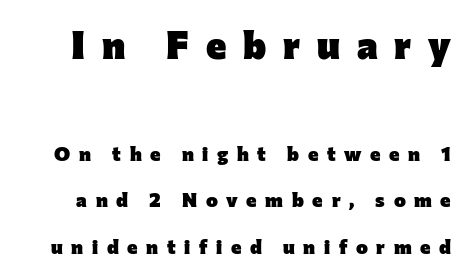
Is the type bold? Yes — the strokes are clearly thick and heavy. How would I describe the line gaps? Wide and relaxed. This sample uses an upright cut, with every glyph sitting square on the baseline. The tracking jumps out immediately: characters are airy and widely separated.
